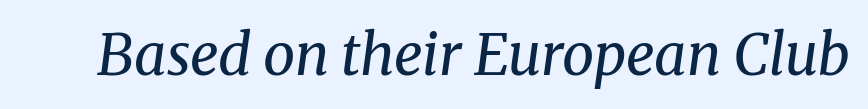
Any mark beneath the type? The region is blank. The rendering uses natural spacing where letterforms have individual widths. The glyphs in this specimen are seriffed. Weight: regular or lighter.
